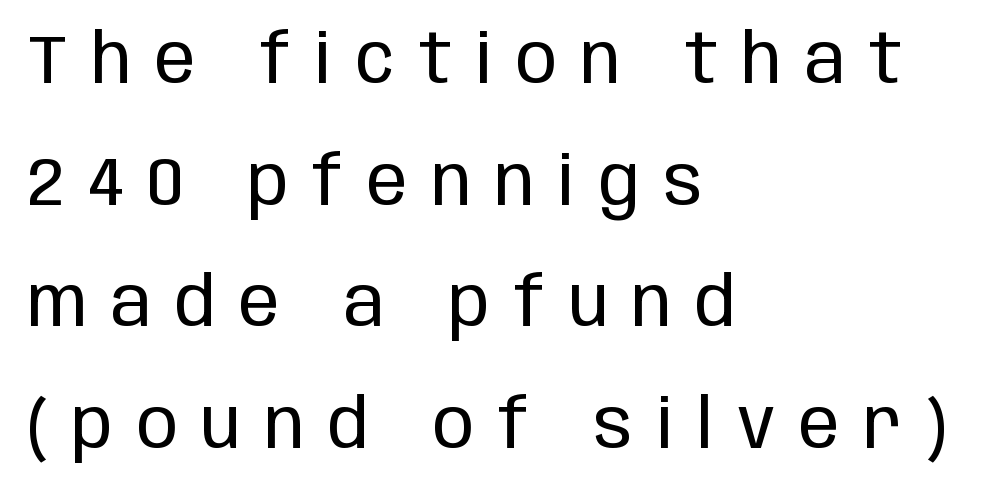
{"serif": "no", "italic": "no", "bold": "no", "weight": "regular", "width": "condensed", "stroke_contrast": "low", "x_height": "large", "monospaced": "no", "underline": "no", "align": "left", "line_spacing_ratio": 1.79, "letter_spacing": "wide", "letter_spacing_em": 0.35, "glyph_px": 68}
